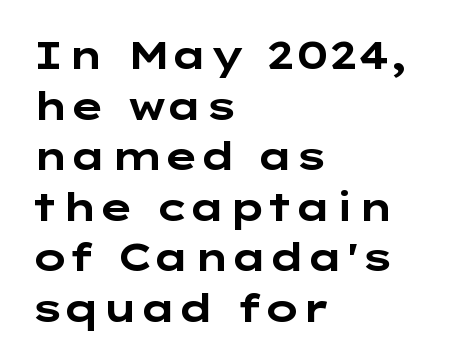
{"serif": "no", "italic": "no", "bold": "yes", "weight": "bold", "width": "wide", "stroke_contrast": "low", "x_height": "medium", "underline": "no", "align": "left", "line_spacing": "normal", "line_spacing_ratio": 1.33, "letter_spacing": "normal", "letter_spacing_em": 0.0, "glyph_px": 38}
